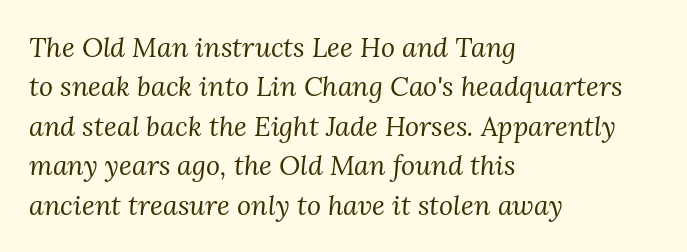
Q: Is the text bold? A: No.
Q: Is the text italic (slanted)? A: Yes, it leans right by about 3 degrees.
Q: Is the text underlined? A: No.
Q: How is the paragraph aligned? A: Left-aligned.
Q: Is the spacing between letters normal or unusually wide? A: Normal.
Q: Is the spacing between lines tight, normal or loose? A: Normal.
